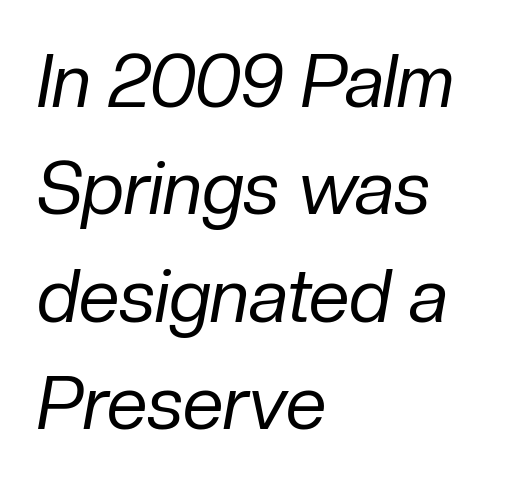
{"italic": "yes", "lean": "right", "slant_degrees": 10, "bold": "no", "weight": "regular", "width": "normal", "stroke_contrast": "low", "x_height": "medium", "monospaced": "no", "underline": "no", "align": "left", "line_spacing": "normal", "line_spacing_ratio": 1.47, "letter_spacing": "normal", "letter_spacing_em": 0.0, "glyph_px": 73}
